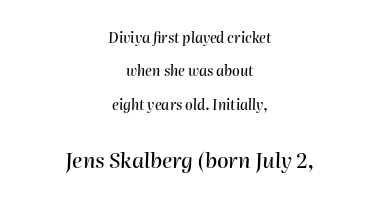
Q: Is the text italic (slanted)? A: Yes, it leans right by about 2 degrees.
Q: Is the text underlined? A: No.
Q: How is the paragraph aligned? A: Centered.
Q: Is the spacing between letters normal or unusually wide? A: Normal.
Q: Is the spacing between lines tight, normal or loose? A: Loose.
Q: Which block of text is set in a larger size, the first (top) or the second (bottom)? A: The second (bottom) one.
